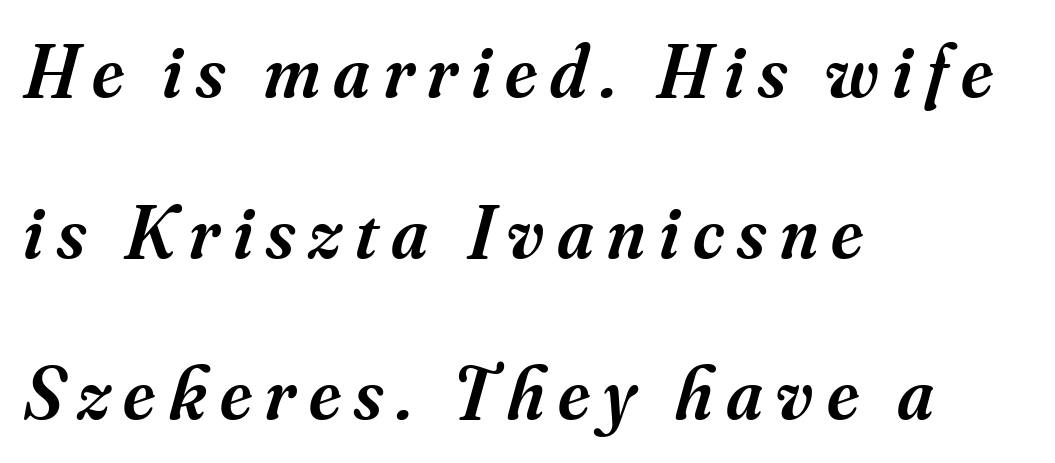
Line spacing here is loose. Glance below the letters and you will spot only blank space. The glyphs have the mass of a demibold cut, below bold. Tall strokes in this sample are angled rather than plumb. Line beginnings align vertically; line endings do not.
